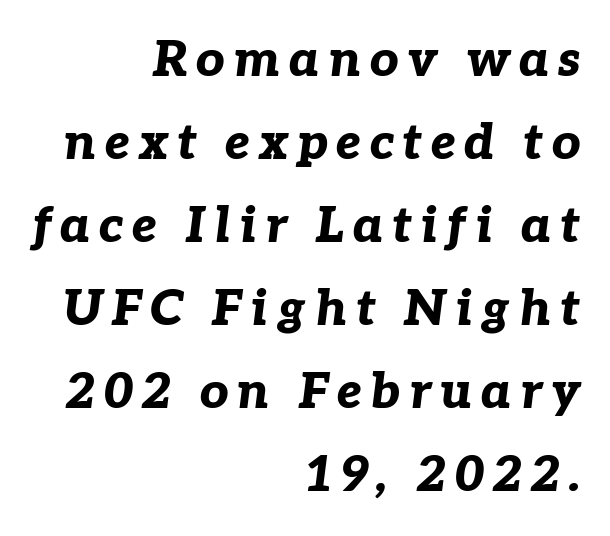
The image shows 50 px bold type, italic (leaning right); set right-aligned, normal line spacing (1.66x), not underlined; low stroke contrast and a medium x-height.
